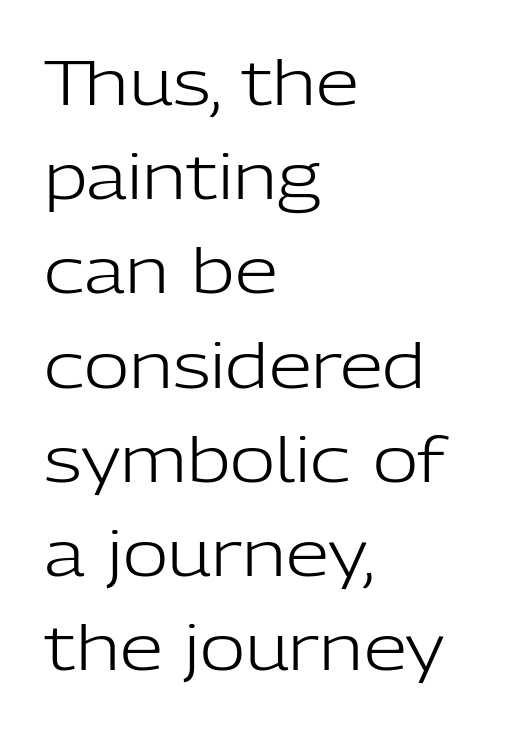
Q: Is the text bold? A: No.
Q: Is the text italic (slanted)? A: No, it is upright.
Q: Is the typeface a serif or a sans-serif typeface? A: Sans-serif.
Q: Is the text underlined? A: No.
Q: How is the paragraph aligned? A: Left-aligned.
Q: Is the spacing between letters normal or unusually wide? A: Normal.
Q: Is the spacing between lines tight, normal or loose? A: Normal.
Q: Width (condensed, normal, or wide)? A: Normal.
Q: Stroke contrast? A: Low.
Q: x-height? A: Medium.
Q: Monospaced? A: No.
